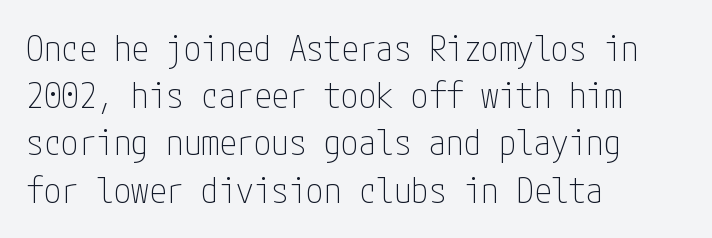
The image shows 35 px thin, condensed sans-serif type, upright; set left-aligned, normal line spacing (1.35x), normal letter spacing, not underlined; low stroke contrast and a medium x-height.
